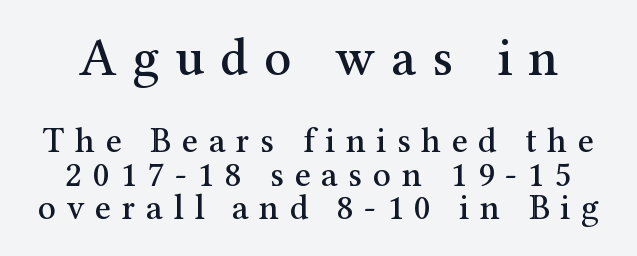
A typesetter would call this proportional, since set widths differ per character. Which of the two is more prominent by size? The first, at the top. Type without underlining. This rendering employs a face with finishing strokes, i.e., a serif. Baseline-to-baseline distance is barely more than the letter height.
